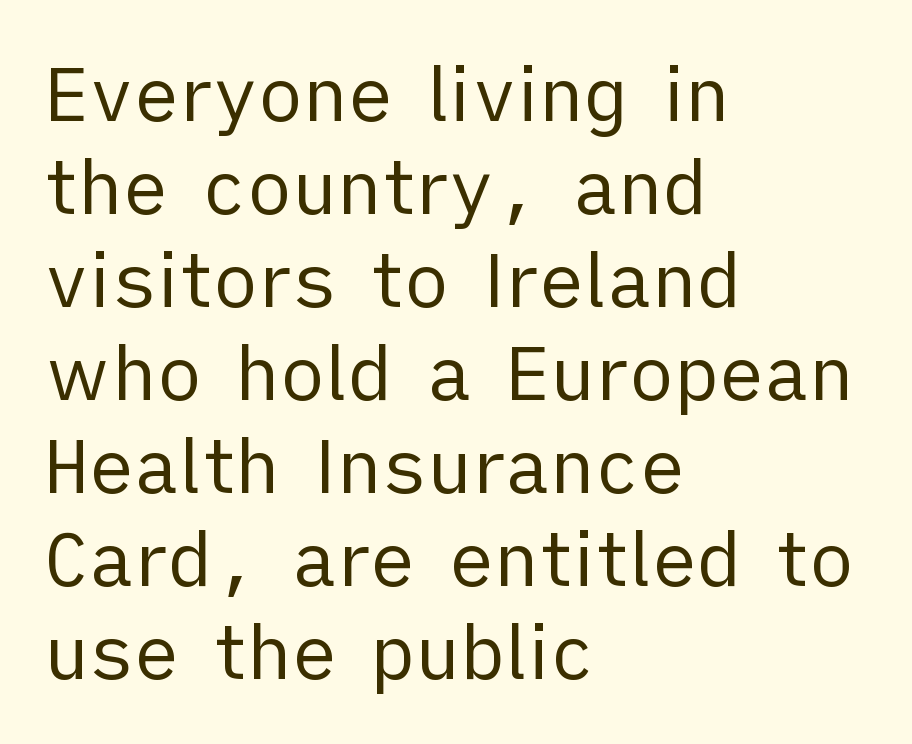
Tall strokes in this sample are plumb rather than angled. Looks like regular typesetting: each glyph gets only the width it needs. The weight tops out at a normal text grade. The passage shown is typeset with a sans-serif family.
